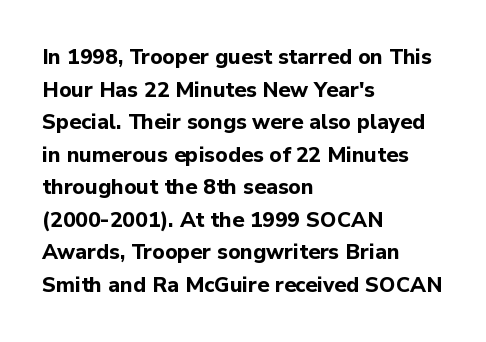
{"italic": "no", "bold": "yes", "underline": "no", "align": "left", "line_spacing": "normal", "line_spacing_ratio": 1.55, "letter_spacing": "normal", "letter_spacing_em": 0.0, "glyph_px": 21}
